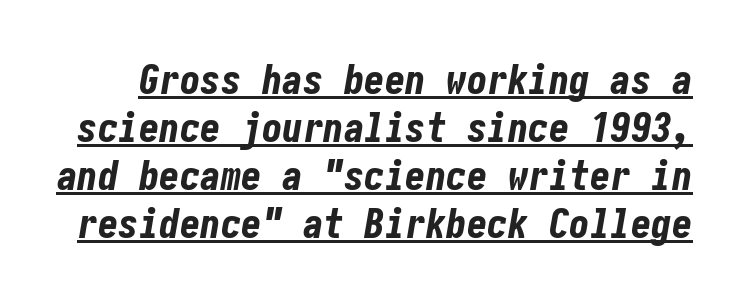
Would a proofreader flag this as italicized? Yes. A rule runs beneath these lines of type. The characters look thick and weighty, a clear bold. The type is set solid horizontally, with unmodified tracking.
